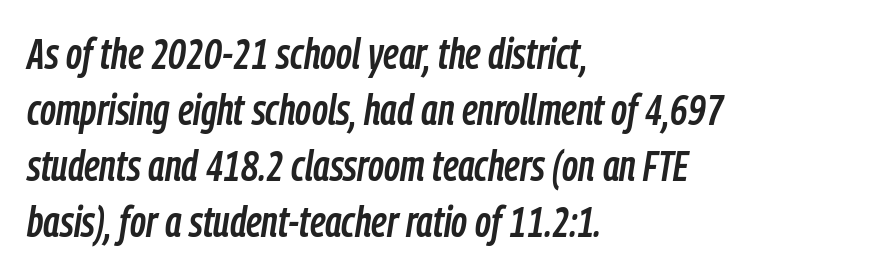
The image shows 43 px condensed type, italic (leaning right); set left-aligned, normal line spacing (1.3x), normal letter spacing, not underlined; low stroke contrast and a medium x-height.
